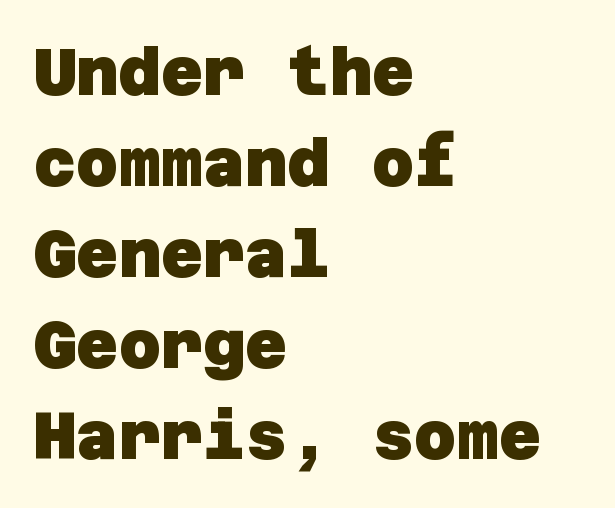
{"serif": "no", "bold": "yes", "weight": "heavy", "width": "normal", "stroke_contrast": "low", "x_height": "large", "underline": "no", "align": "left", "line_spacing": "normal", "line_spacing_ratio": 1.4, "letter_spacing": "normal", "letter_spacing_em": 0.0, "glyph_px": 65}
